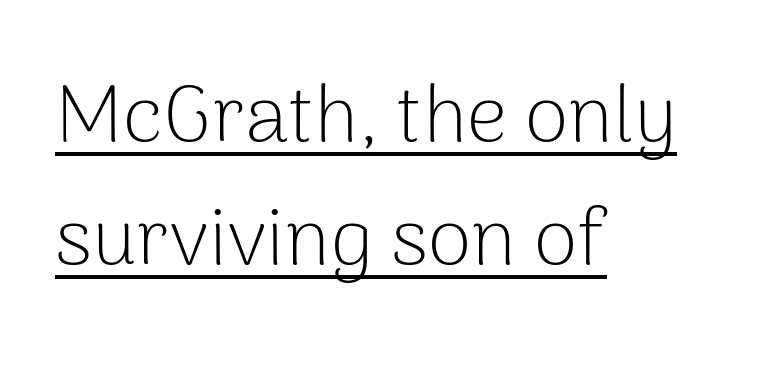
{"serif": "no", "italic": "no", "bold": "no", "weight": "light", "width": "normal", "stroke_contrast": "low", "x_height": "medium", "monospaced": "no", "underline": "yes", "align": "left", "line_spacing": "normal", "line_spacing_ratio": 1.54, "letter_spacing": "normal", "letter_spacing_em": 0.0, "glyph_px": 80}
